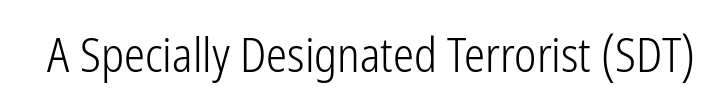
The image shows 47 px light, condensed sans-serif type, upright; set normal letter spacing, not underlined; low stroke contrast and a medium x-height.
